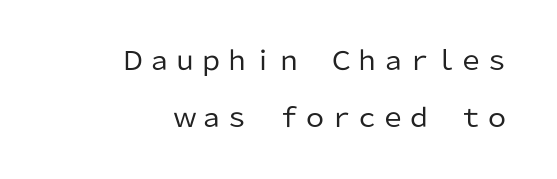
Weight: not bold — regular or lighter. The passage shown has conventional tracking throughout. Rendered with straight, roman letterforms. One-word summary of the alignment: right.
